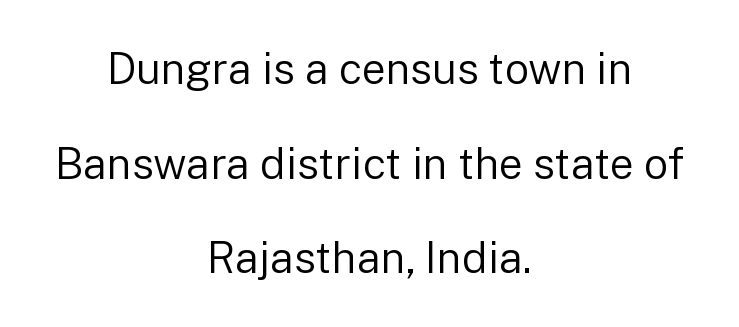
Vertically, the passage feels expansive, rows floating well apart. Glance below the letters and you will spot only blank space. Rendered with straight, roman letterforms. These lines stack symmetrically, like a column narrowing and widening about its center. The strokes are not fattened; the text isn't bold.
